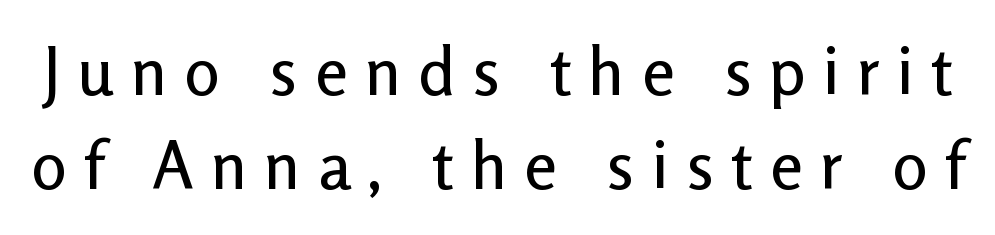
The image shows 66 px sans-serif type, upright; set normal line spacing (1.42x), unusually wide letter spacing (+0.26 em), not underlined; low stroke contrast and a medium x-height.
